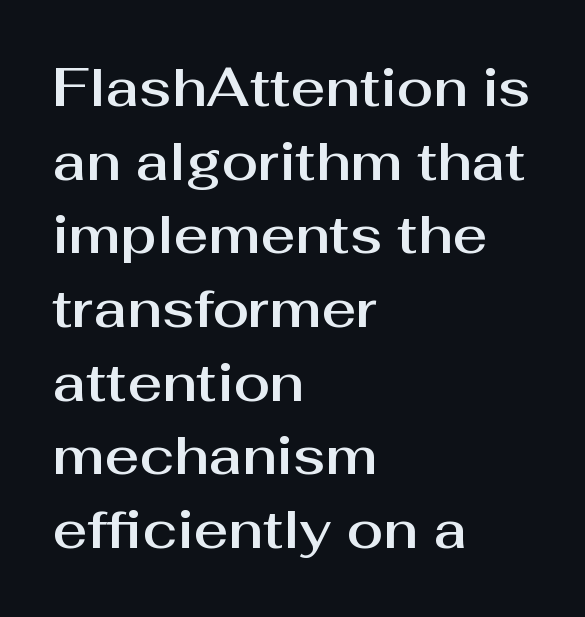
The image shows 53 px sans-serif type, upright; set left-aligned, normal line spacing (1.39x), normal letter spacing, not underlined; medium stroke contrast and a medium x-height.
